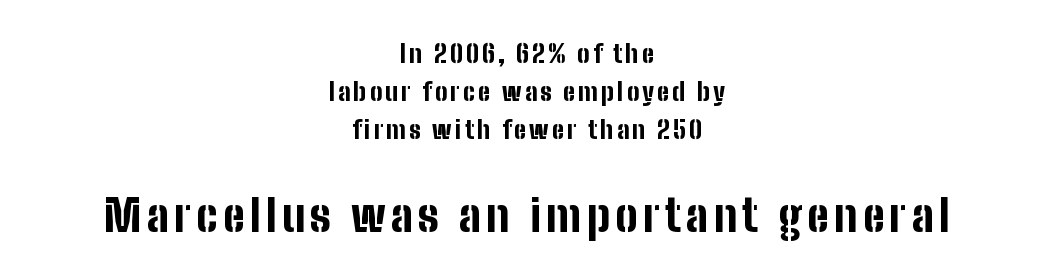
Q: Is the text bold? A: Yes.
Q: Is the text italic (slanted)? A: No, it is upright.
Q: Is the typeface a serif or a sans-serif typeface? A: Sans-serif.
Q: Is the text underlined? A: No.
Q: How is the paragraph aligned? A: Centered.
Q: Is the spacing between lines tight, normal or loose? A: Normal.
Q: Which block of text is set in a larger size, the first (top) or the second (bottom)? A: The second (bottom) one.
Q: Width (condensed, normal, or wide)? A: Condensed.
Q: Stroke contrast? A: Low.
Q: x-height? A: Medium.
Q: Monospaced? A: No.
